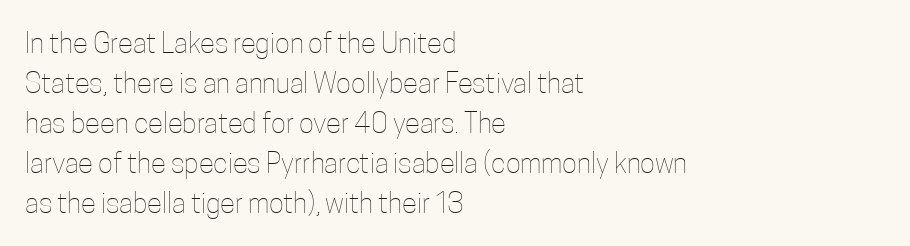
{"italic": "no", "bold": "no", "weight": "thin", "width": "condensed", "stroke_contrast": "low", "x_height": "medium", "monospaced": "no", "underline": "no", "align": "left", "line_spacing": "normal", "line_spacing_ratio": 1.43, "letter_spacing": "normal", "letter_spacing_em": 0.0, "glyph_px": 28}
